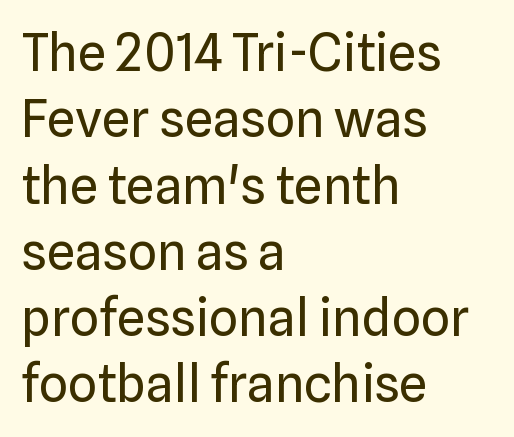
{"serif": "no", "italic": "no", "bold": "no", "weight": "regular", "width": "normal", "stroke_contrast": "low", "x_height": "medium", "monospaced": "no", "underline": "no", "align": "left", "line_spacing": "normal", "line_spacing_ratio": 1.3, "letter_spacing": "normal", "letter_spacing_em": 0.0, "glyph_px": 51}
